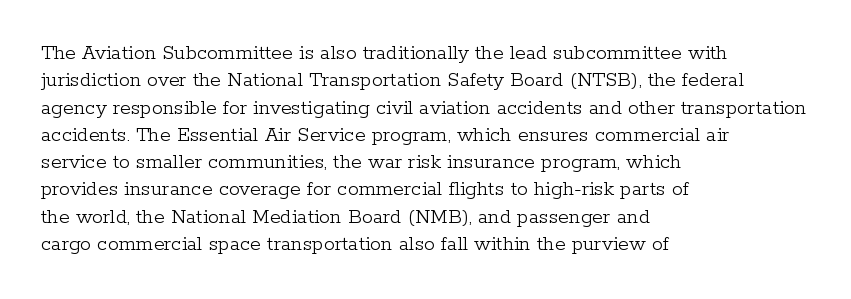
{"italic": "no", "bold": "no", "underline": "no", "align": "left", "line_spacing_ratio": 1.24, "letter_spacing": "normal", "letter_spacing_em": 0.0, "glyph_px": 22}
